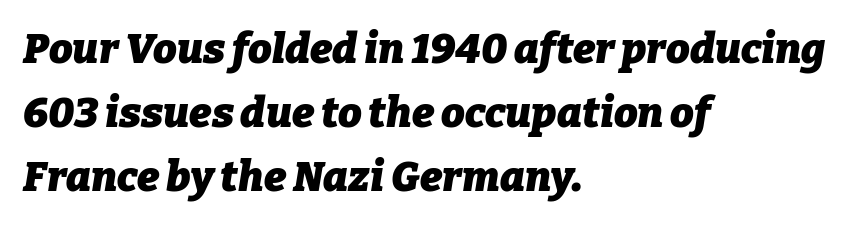
The image shows 42 px heavy type, italic (leaning right); set left-aligned, normal line spacing (1.52x), normal letter spacing, not underlined; low stroke contrast and a medium x-height.
